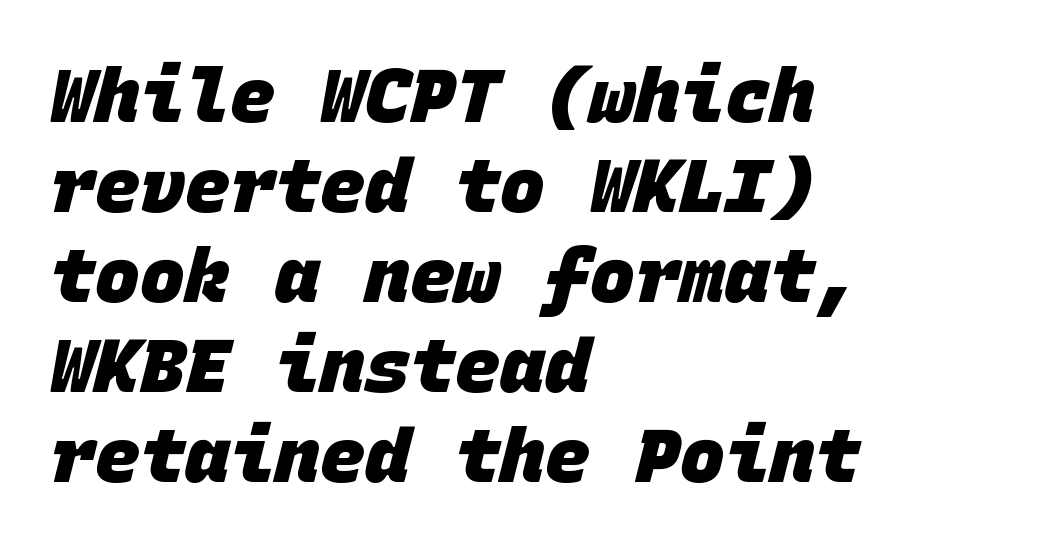
This sample is left-justified, so line endings fall wherever the words run out. You could count columns in this text — the font is strictly monospaced. A dark, heavy texture on the line: the type is bold. Nothing unusual about the tracking: characters are spaced as the font intends. Beneath every word, the page is bare. Nope, no serifs anywhere on these letters.
